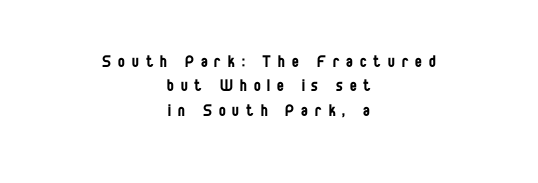
{"italic": "no", "bold": "no", "underline": "no", "align": "center", "line_spacing_ratio": 1.22, "letter_spacing": "wide", "letter_spacing_em": 0.35, "glyph_px": 20}
